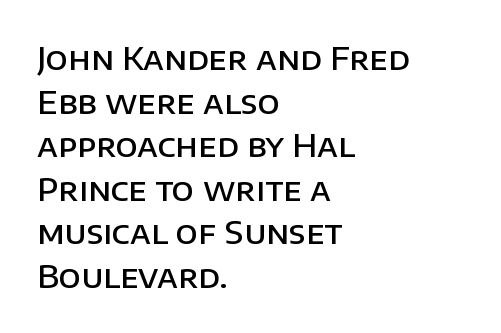
The image shows 32 px semibold sans-serif type, upright; set left-aligned, normal line spacing (1.36x), normal letter spacing, not underlined; low stroke contrast and a large x-height.
